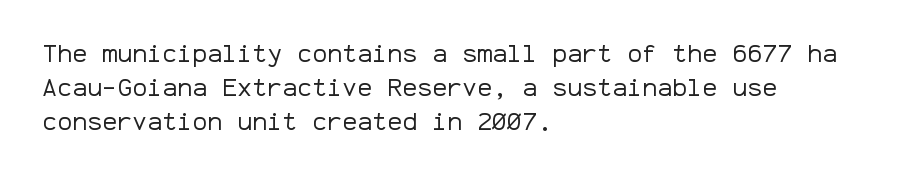
{"italic": "no", "bold": "no", "underline": "no", "align": "left", "line_spacing": "normal", "line_spacing_ratio": 1.36, "letter_spacing": "normal", "letter_spacing_em": 0.0, "glyph_px": 25}
